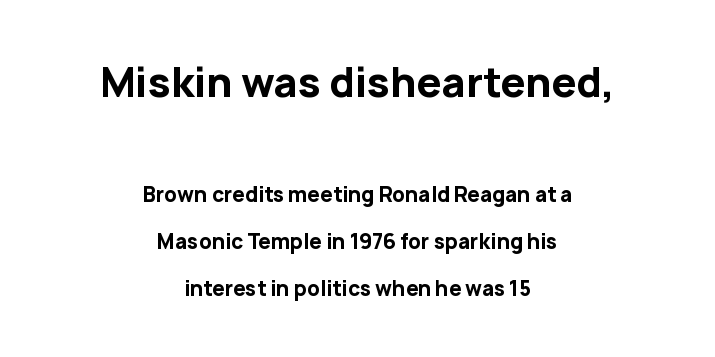
The image shows 40 px bold sans-serif type, upright; set centered, loose line spacing (2.35x), normal letter spacing, not underlined; the first (top) block is 2.0x larger; low stroke contrast and a medium x-height.
